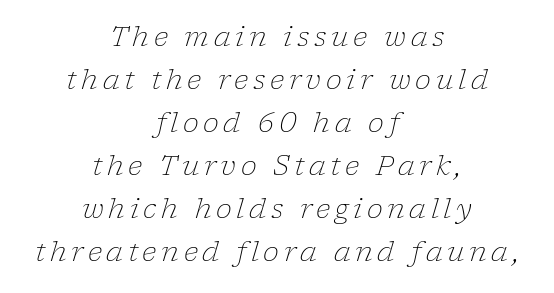
{"italic": "yes", "lean": "right", "slant_degrees": 17, "bold": "no", "underline": "no", "align": "center", "line_spacing": "normal", "line_spacing_ratio": 1.59, "glyph_px": 27}
